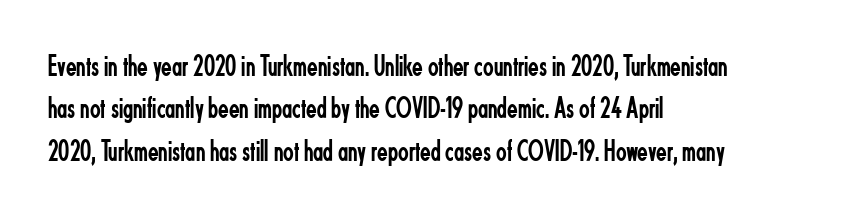
The image shows 31 px regular-weight, condensed sans-serif type, upright; set left-aligned, normal line spacing (1.37x), normal letter spacing, not underlined; low stroke contrast and a small x-height.
